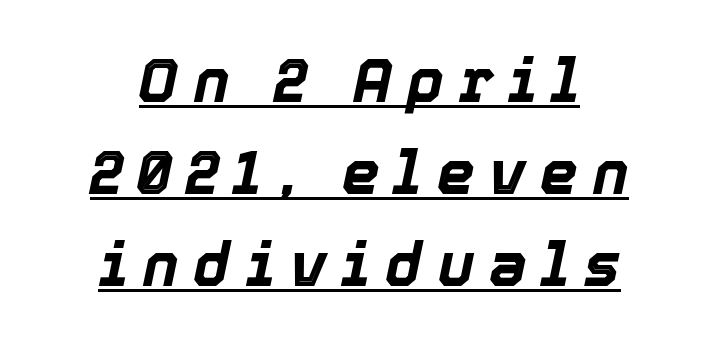
The image shows 60 px bold type, italic (leaning right); set centered, normal line spacing (1.53x), unusually wide letter spacing (+0.25 em), underlined; a medium x-height.
